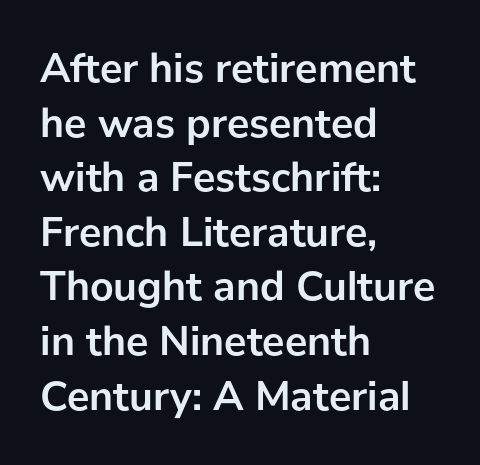
The image shows 42 px semibold sans-serif type, upright; set left-aligned, normal line spacing (1.3x), normal letter spacing, not underlined; low stroke contrast and a medium x-height.
